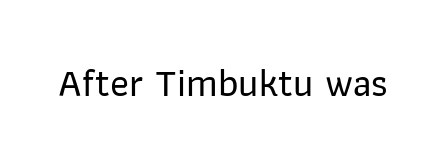
Vertical strokes here are truly vertical. Type without underlining. Here the designer chose a conventional face with non-uniform glyph widths. Font category for this specimen: sans-serif.
